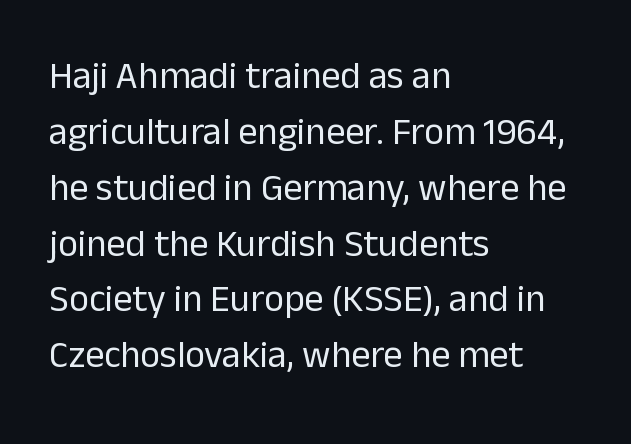
Do the characters align in a grid? No, the font is proportional. The string is rendered with underlining switched off. Serifs: no, the terminals of the letterforms are clean. Glyph-to-glyph distance matches everyday printed text. Interline gaps are of average width in this sample.
